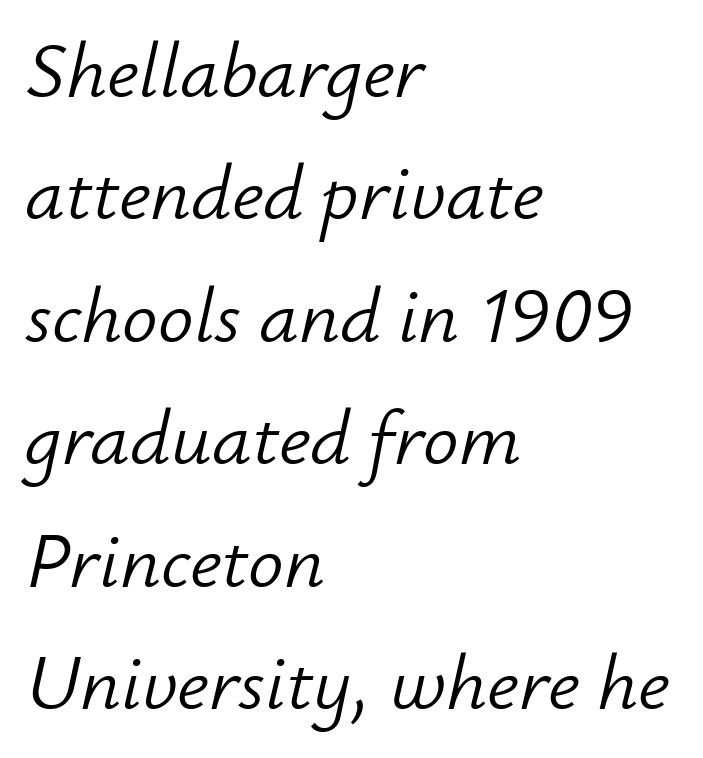
Spacing verdict: proportional, widths tailored to each character. Think standard paragraph weight, or any step lighter than that. Compared with typical body copy, the letter spacing here is the same. Line starts are locked; line ends wander. Decoration check: the copy has no underline. These lines sit exactly where default settings would place them.
